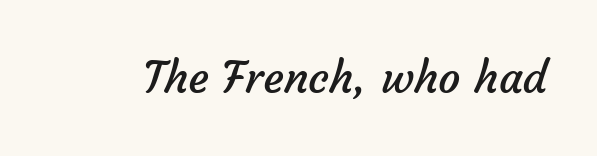
{"serif": "no", "bold": "no", "weight": "regular", "width": "normal", "stroke_contrast": "low", "x_height": "medium", "monospaced": "no", "underline": "no", "letter_spacing": "normal", "letter_spacing_em": 0.0, "glyph_px": 44}
